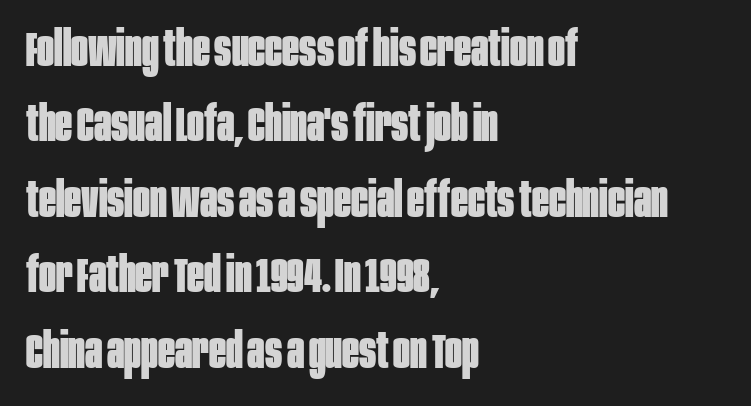
{"serif": "no", "italic": "no", "bold": "yes", "weight": "bold", "width": "condensed", "stroke_contrast": "low", "x_height": "large", "monospaced": "no", "underline": "no", "align": "left", "line_spacing": "normal", "line_spacing_ratio": 1.51, "letter_spacing": "normal", "letter_spacing_em": 0.0, "glyph_px": 50}
